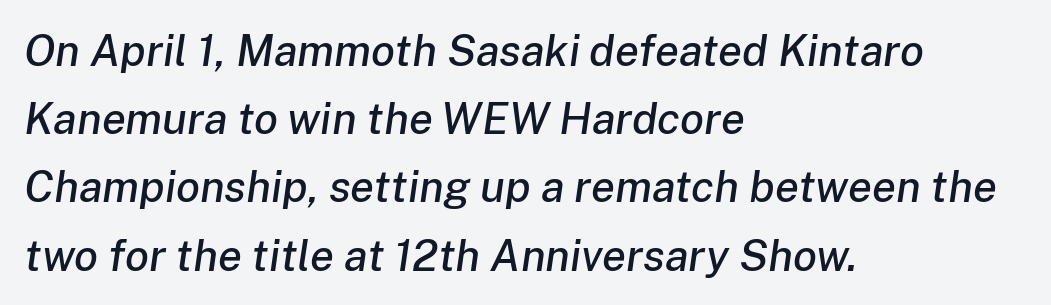
Q: Is the text italic (slanted)? A: Yes, it leans right by about 8 degrees.
Q: Is the text underlined? A: No.
Q: How is the paragraph aligned? A: Left-aligned.
Q: Is the spacing between letters normal or unusually wide? A: Normal.
Q: Is the spacing between lines tight, normal or loose? A: Normal.
Q: Width (condensed, normal, or wide)? A: Normal.
Q: Stroke contrast? A: Low.
Q: x-height? A: Medium.
Q: Monospaced? A: No.
